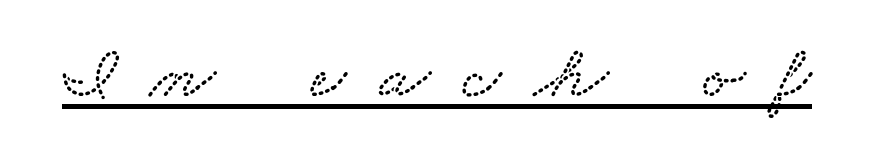
{"width": "wide", "stroke_contrast": "low", "x_height": "small", "monospaced": "no", "underline": "yes", "letter_spacing": "wide", "letter_spacing_em": 0.43, "glyph_px": 76}
